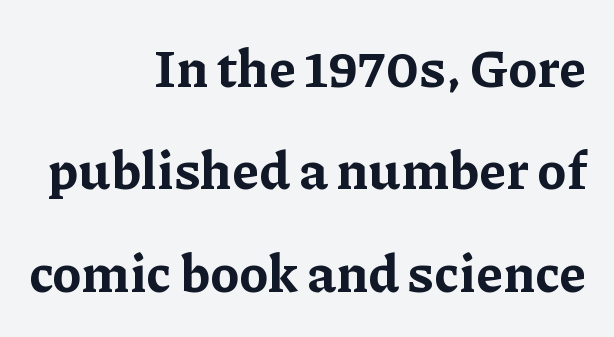
Q: Is the text bold? A: Yes.
Q: Is the text italic (slanted)? A: No, it is upright.
Q: Is the typeface a serif or a sans-serif typeface? A: Serif.
Q: Is the text underlined? A: No.
Q: How is the paragraph aligned? A: Right-aligned.
Q: Is the spacing between letters normal or unusually wide? A: Normal.
Q: Is the spacing between lines tight, normal or loose? A: Loose.
Q: Width (condensed, normal, or wide)? A: Normal.
Q: Stroke contrast? A: Low.
Q: x-height? A: Medium.
Q: Monospaced? A: No.
